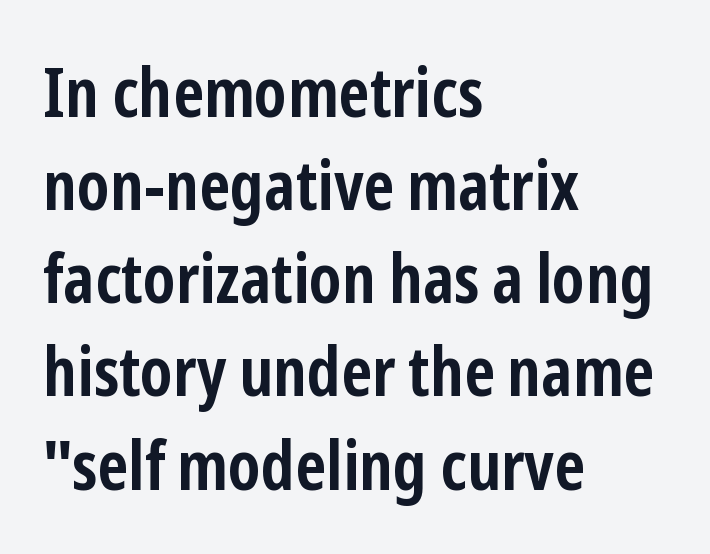
Q: Is the text bold? A: Yes.
Q: Is the text italic (slanted)? A: No, it is upright.
Q: Is the typeface a serif or a sans-serif typeface? A: Sans-serif.
Q: Is the text underlined? A: No.
Q: How is the paragraph aligned? A: Left-aligned.
Q: Is the spacing between letters normal or unusually wide? A: Normal.
Q: Is the spacing between lines tight, normal or loose? A: Normal.
Q: Width (condensed, normal, or wide)? A: Condensed.
Q: Stroke contrast? A: Low.
Q: x-height? A: Medium.
Q: Monospaced? A: No.
